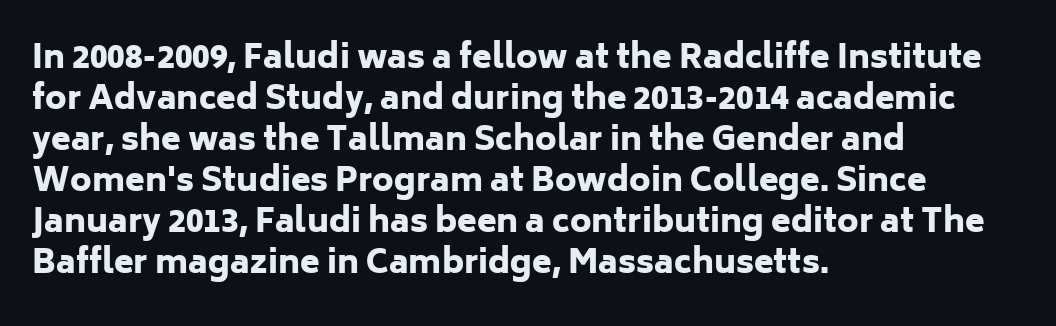
Q: Is the text bold? A: Yes.
Q: Is the text italic (slanted)? A: No, it is upright.
Q: Is the typeface a serif or a sans-serif typeface? A: Sans-serif.
Q: Is the text underlined? A: No.
Q: How is the paragraph aligned? A: Left-aligned.
Q: Is the spacing between letters normal or unusually wide? A: Normal.
Q: Is the spacing between lines tight, normal or loose? A: Normal.
Q: Width (condensed, normal, or wide)? A: Normal.
Q: Stroke contrast? A: Low.
Q: x-height? A: Medium.
Q: Monospaced? A: No.
